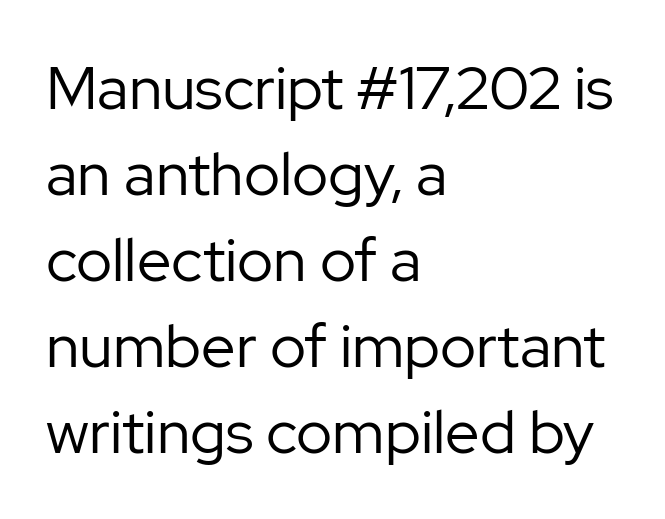
Q: Is the text bold? A: No.
Q: Is the text italic (slanted)? A: No, it is upright.
Q: Is the typeface a serif or a sans-serif typeface? A: Sans-serif.
Q: Is the text underlined? A: No.
Q: How is the paragraph aligned? A: Left-aligned.
Q: Is the spacing between letters normal or unusually wide? A: Normal.
Q: Is the spacing between lines tight, normal or loose? A: Normal.
Q: Width (condensed, normal, or wide)? A: Normal.
Q: Stroke contrast? A: Low.
Q: x-height? A: Medium.
Q: Monospaced? A: No.
